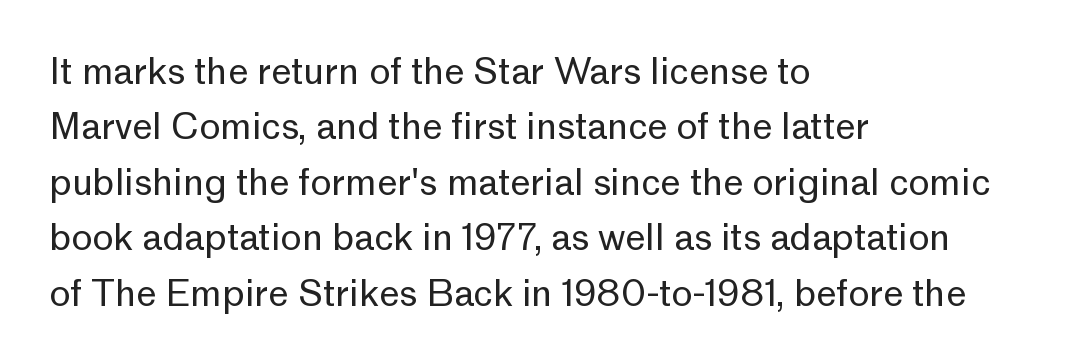
The image shows 36 px regular-weight sans-serif type, upright; set left-aligned, normal line spacing (1.54x), normal letter spacing, not underlined; low stroke contrast and a medium x-height.
